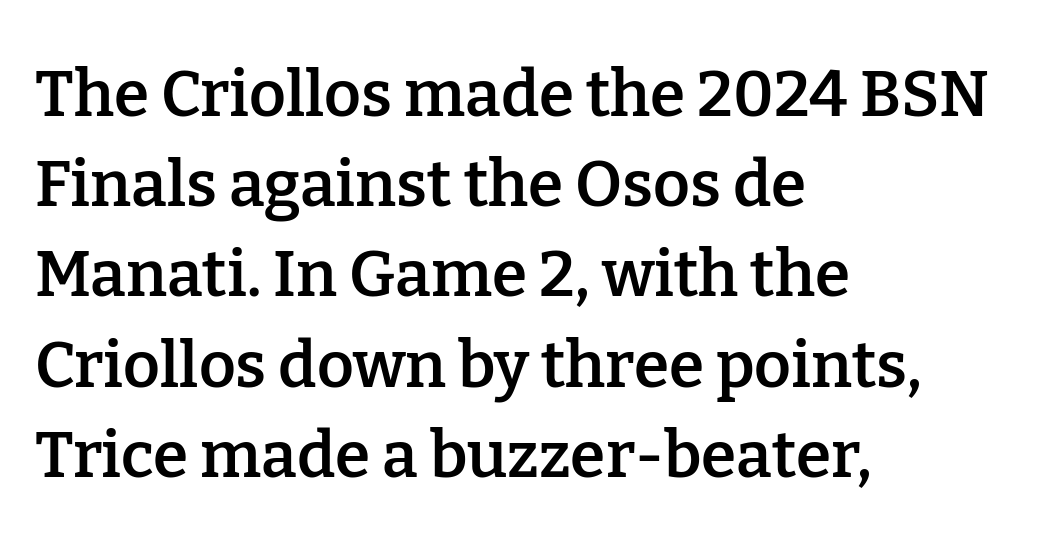
Q: Is the text bold? A: Semi-bold.
Q: Is the text italic (slanted)? A: No, it is upright.
Q: Is the typeface a serif or a sans-serif typeface? A: Serif.
Q: Is the text underlined? A: No.
Q: How is the paragraph aligned? A: Left-aligned.
Q: Is the spacing between letters normal or unusually wide? A: Normal.
Q: Is the spacing between lines tight, normal or loose? A: Normal.
Q: Width (condensed, normal, or wide)? A: Normal.
Q: Stroke contrast? A: Low.
Q: x-height? A: Medium.
Q: Monospaced? A: No.
